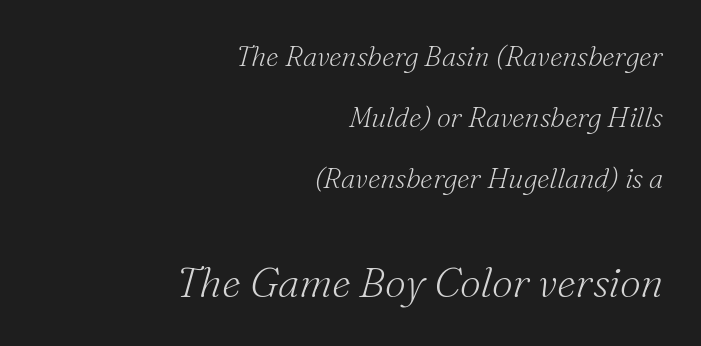
The image shows 42 px light serif type, italic (leaning right); set right-aligned, loose line spacing (2.18x), normal letter spacing, not underlined; the second (bottom) block is 1.5x larger; medium stroke contrast and a small x-height.
